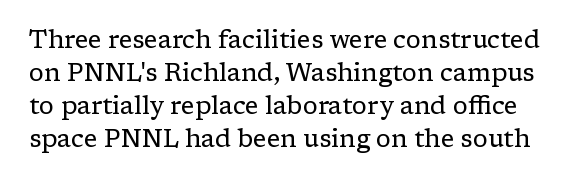
The specimen omits any rule beneath the text block's lines. Regular leading. A typesetter would call this zero additional tracking. No heavy texture on the line: the type isn't bold.
